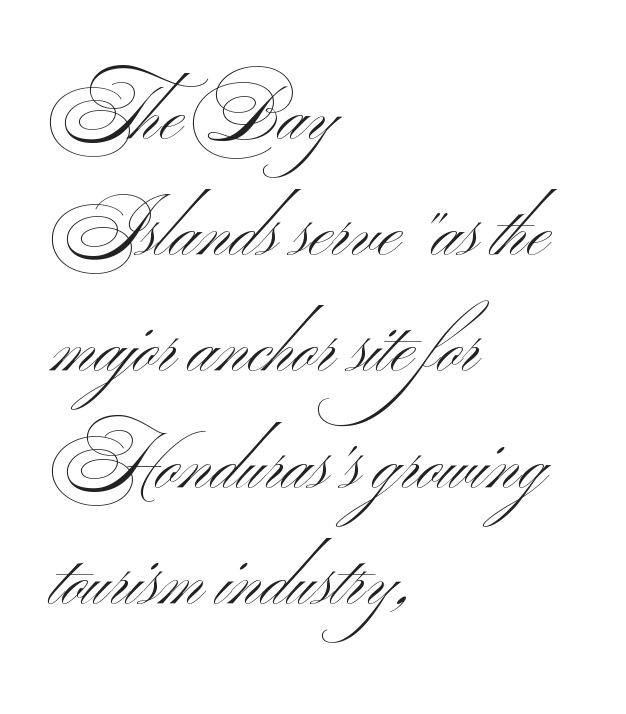
The image shows 75 px light, wide sans-serif type; set left-aligned, normal line spacing (1.55x), normal letter spacing, not underlined; medium stroke contrast and a small x-height.
